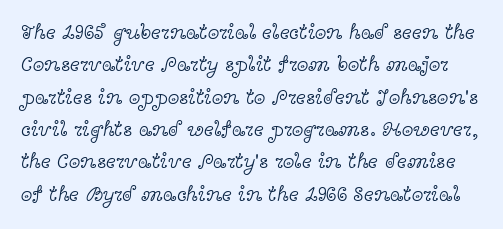
Does extra space separate the letters? No, they use regular spacing. Posture: straight, roman, zero tilt. A quiet, ordinary-to-light weight characterises the typeface. Honestly, the row spacing looks completely unremarkable. The space directly below the letters is spotless.
